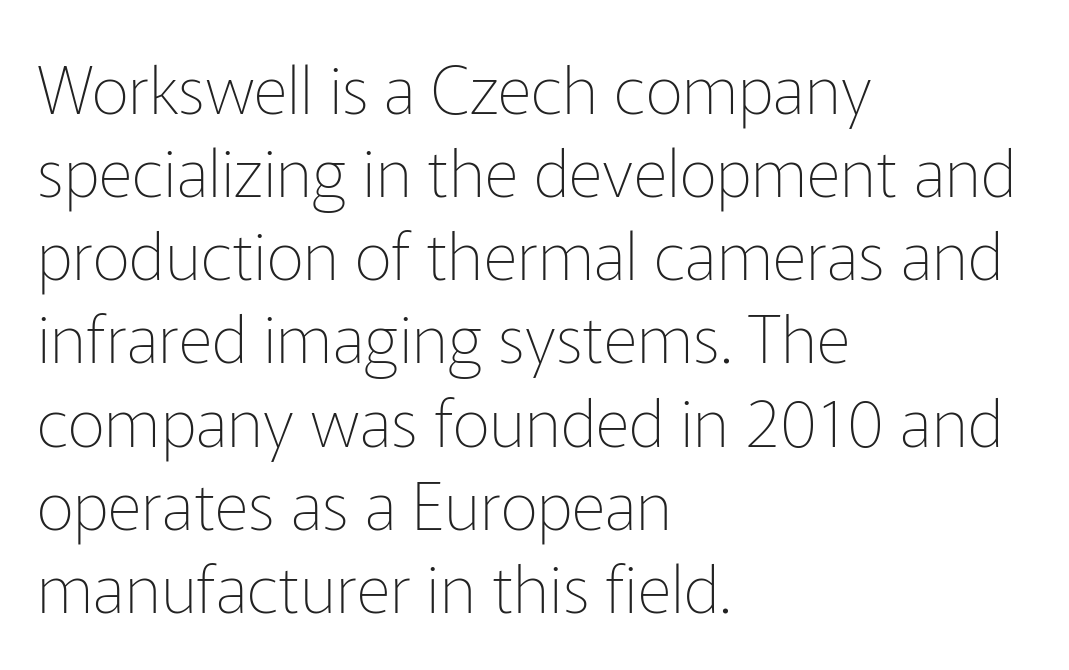
Q: Is the text bold? A: No.
Q: Is the text italic (slanted)? A: No, it is upright.
Q: Is the typeface a serif or a sans-serif typeface? A: Sans-serif.
Q: Is the text underlined? A: No.
Q: How is the paragraph aligned? A: Left-aligned.
Q: Is the spacing between letters normal or unusually wide? A: Normal.
Q: Is the spacing between lines tight, normal or loose? A: Normal.
Q: Width (condensed, normal, or wide)? A: Normal.
Q: Stroke contrast? A: Low.
Q: x-height? A: Medium.
Q: Monospaced? A: No.
